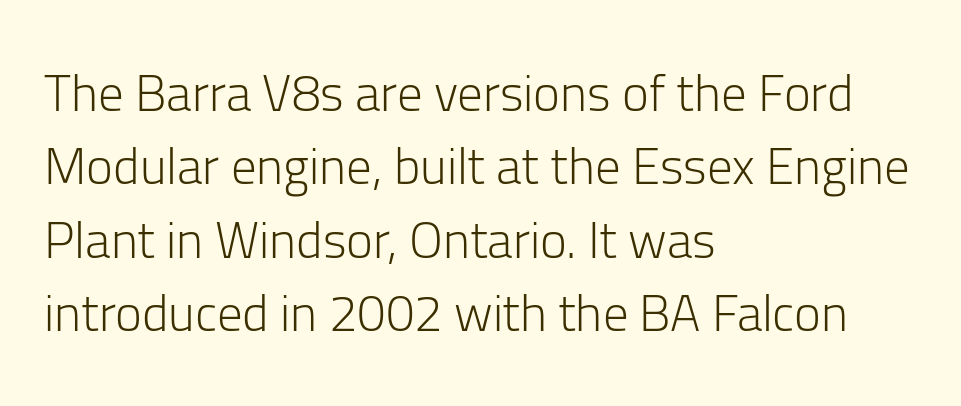
The image shows 51 px light sans-serif type, upright; set left-aligned, normal line spacing (1.44x), normal letter spacing, not underlined; low stroke contrast and a medium x-height.
